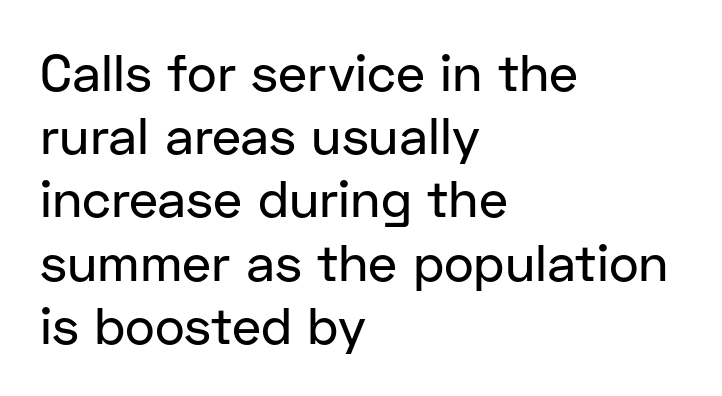
The image shows 51 px sans-serif type, upright; set left-aligned, line spacing 1.24x, normal letter spacing, not underlined; low stroke contrast and a medium x-height.
